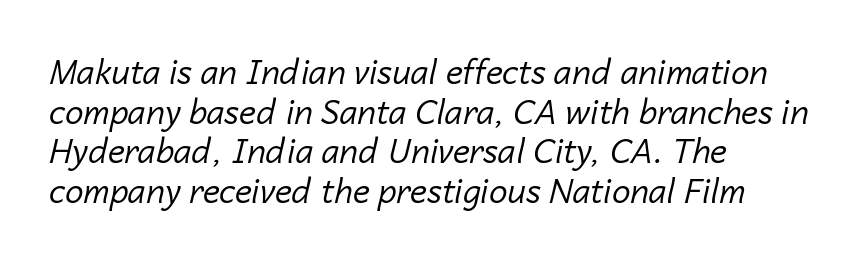
The rendering uses natural spacing where letterforms have individual widths. Stroke mass is kept to a normal reading level or below. The text block is weighted toward the left margin, trailing off unevenly rightward. Lines of text with bare space underneath. This is oblique type, the kind used for emphasis or titles. Nobody touched the tracking dial on this one.
